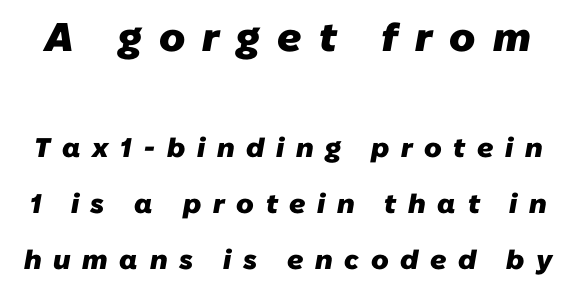
Descenders are the only things crossing below the line. Size hierarchy here favors the leading block over the trailing one. A dark, heavy texture on the line: the type is bold. The typeface chosen for these lines omits serifs. Compared with typical paragraphs, the rows here are farther apart.
